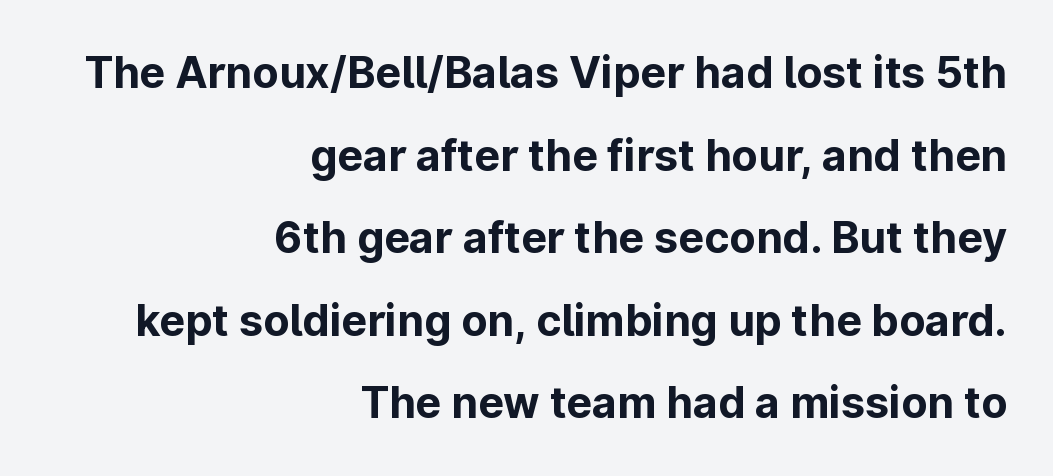
{"serif": "no", "italic": "no", "bold": "yes", "weight": "bold", "width": "normal", "stroke_contrast": "low", "x_height": "medium", "monospaced": "no", "underline": "no", "align": "right", "line_spacing": "loose", "line_spacing_ratio": 1.92, "letter_spacing": "normal", "letter_spacing_em": 0.0, "glyph_px": 43}
